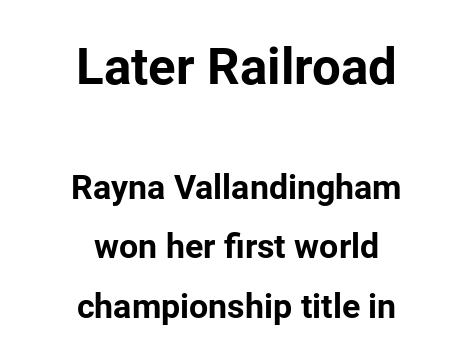
The image shows 51 px bold sans-serif type, upright; set centered, line spacing 1.76x, normal letter spacing, not underlined; the first (top) block is 1.5x larger; low stroke contrast and a medium x-height.
